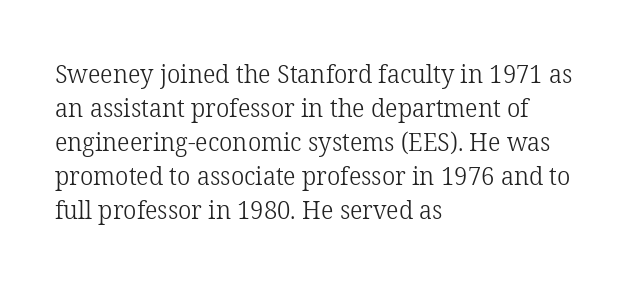
The image shows 26 px text type, upright; set left-aligned, normal line spacing (1.31x), normal letter spacing, not underlined.
